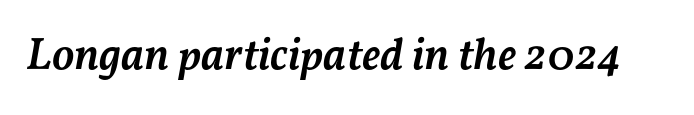
Q: Is the text bold? A: Semi-bold.
Q: Is the text italic (slanted)? A: Yes, it leans right by about 11 degrees.
Q: Is the text underlined? A: No.
Q: Is the spacing between letters normal or unusually wide? A: Normal.
Q: Width (condensed, normal, or wide)? A: Normal.
Q: Stroke contrast? A: Medium.
Q: x-height? A: Medium.
Q: Monospaced? A: No.
